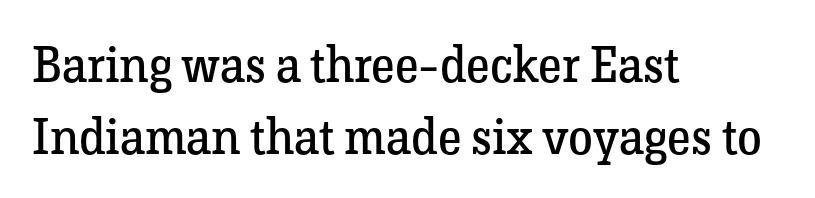
The image shows 50 px regular-weight serif type, upright; set left-aligned, normal line spacing (1.44x), normal letter spacing, not underlined; low stroke contrast and a medium x-height.
